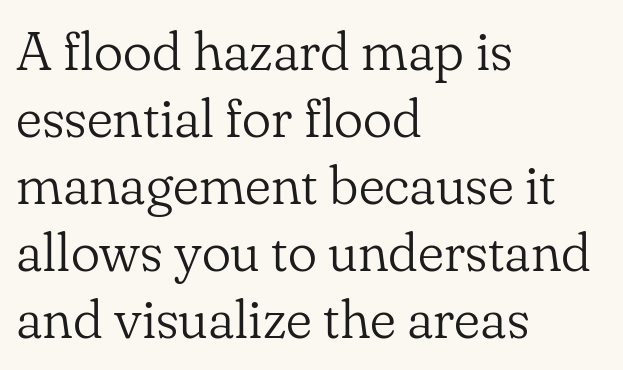
Q: Is the text bold? A: No.
Q: Is the text italic (slanted)? A: No, it is upright.
Q: Is the typeface a serif or a sans-serif typeface? A: Serif.
Q: Is the text underlined? A: No.
Q: How is the paragraph aligned? A: Left-aligned.
Q: Is the spacing between letters normal or unusually wide? A: Normal.
Q: Width (condensed, normal, or wide)? A: Normal.
Q: Stroke contrast? A: Low.
Q: x-height? A: Small.
Q: Monospaced? A: No.
